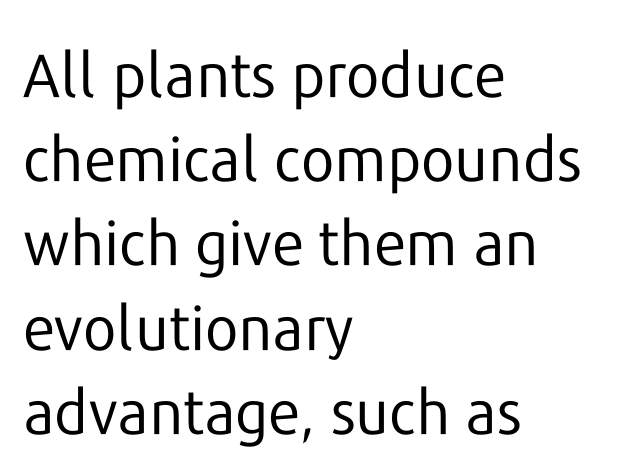
{"serif": "no", "italic": "no", "bold": "no", "weight": "regular", "width": "normal", "stroke_contrast": "low", "x_height": "medium", "monospaced": "no", "underline": "no", "align": "left", "line_spacing": "normal", "line_spacing_ratio": 1.38, "letter_spacing": "normal", "letter_spacing_em": 0.0, "glyph_px": 61}
